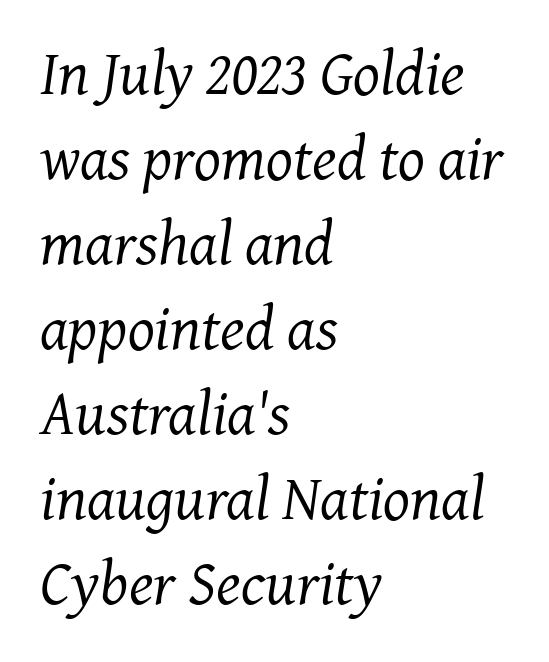
Q: Is the text bold? A: No.
Q: Is the text italic (slanted)? A: Yes, it leans right by about 7 degrees.
Q: Is the typeface a serif or a sans-serif typeface? A: Serif.
Q: Is the text underlined? A: No.
Q: How is the paragraph aligned? A: Left-aligned.
Q: Is the spacing between letters normal or unusually wide? A: Normal.
Q: Is the spacing between lines tight, normal or loose? A: Normal.
Q: Width (condensed, normal, or wide)? A: Normal.
Q: Stroke contrast? A: Medium.
Q: x-height? A: Medium.
Q: Monospaced? A: No.
